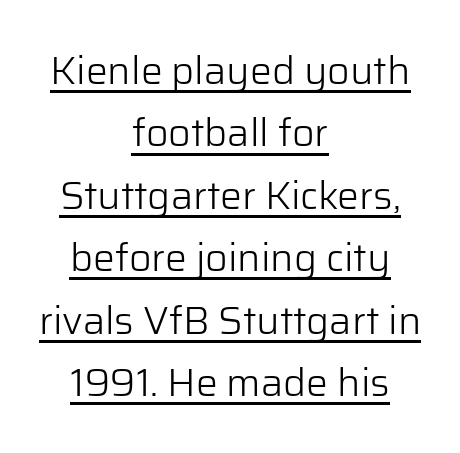
Visually the block forms a symmetrical silhouette, jagged on both flanks. This is underlined copy, the kind a proofreader might mark for attention. The characters are drawn with everyday or finer stroke widths. Every stem runs plumb, perpendicular to the baseline. The passage shown is typed in a proportional face where columns would drift.
